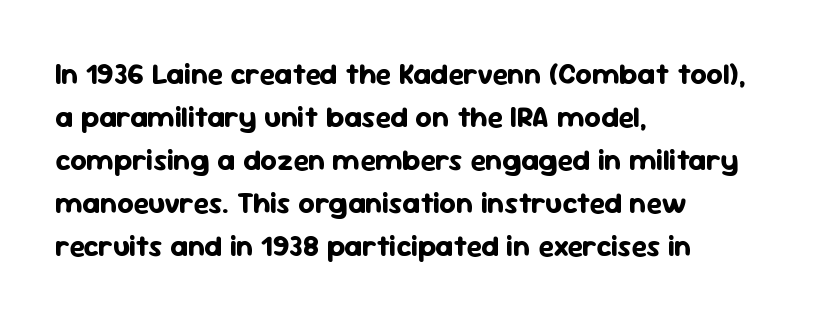
The image shows 29 px bold sans-serif type, upright; set left-aligned, normal line spacing (1.48x), normal letter spacing, not underlined; low stroke contrast and a medium x-height.
